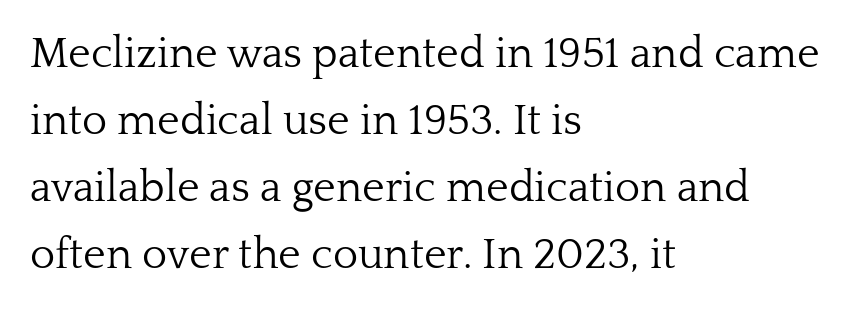
Q: Is the text bold? A: No.
Q: Is the text italic (slanted)? A: No, it is upright.
Q: Is the typeface a serif or a sans-serif typeface? A: Serif.
Q: Is the text underlined? A: No.
Q: How is the paragraph aligned? A: Left-aligned.
Q: Is the spacing between letters normal or unusually wide? A: Normal.
Q: Is the spacing between lines tight, normal or loose? A: Normal.
Q: Width (condensed, normal, or wide)? A: Normal.
Q: Stroke contrast? A: Low.
Q: x-height? A: Medium.
Q: Monospaced? A: No.
